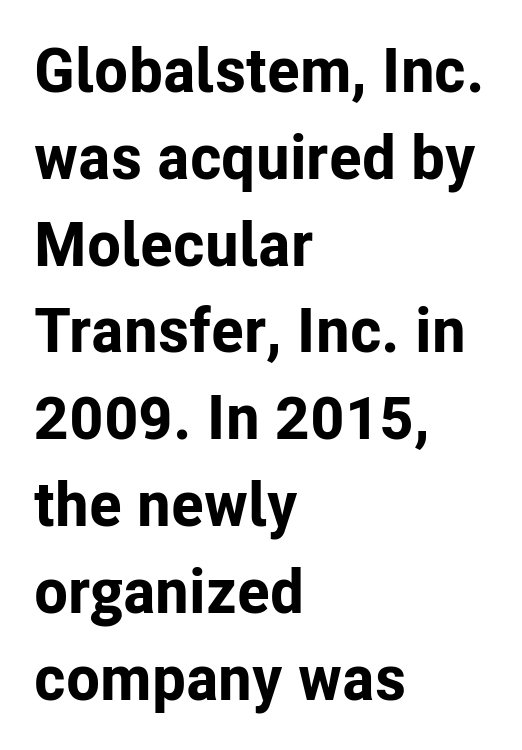
Q: Is the text bold? A: Yes.
Q: Is the text italic (slanted)? A: No, it is upright.
Q: Is the typeface a serif or a sans-serif typeface? A: Sans-serif.
Q: Is the text underlined? A: No.
Q: How is the paragraph aligned? A: Left-aligned.
Q: Is the spacing between letters normal or unusually wide? A: Normal.
Q: Is the spacing between lines tight, normal or loose? A: Normal.
Q: Width (condensed, normal, or wide)? A: Normal.
Q: Stroke contrast? A: Low.
Q: x-height? A: Medium.
Q: Monospaced? A: No.
